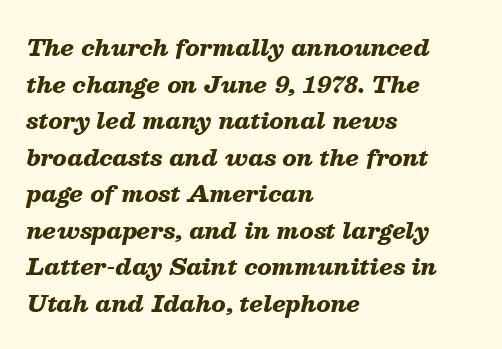
What's the leading like? Ordinary, nothing unusual. The ragged edge is on the right, which tells us the setting is flush left. Quick note: underline off. The rendering keeps characters at their native spacing. Students, this is bold: see how much ink each stroke carries. Observe the lean: these are italic letterforms.
